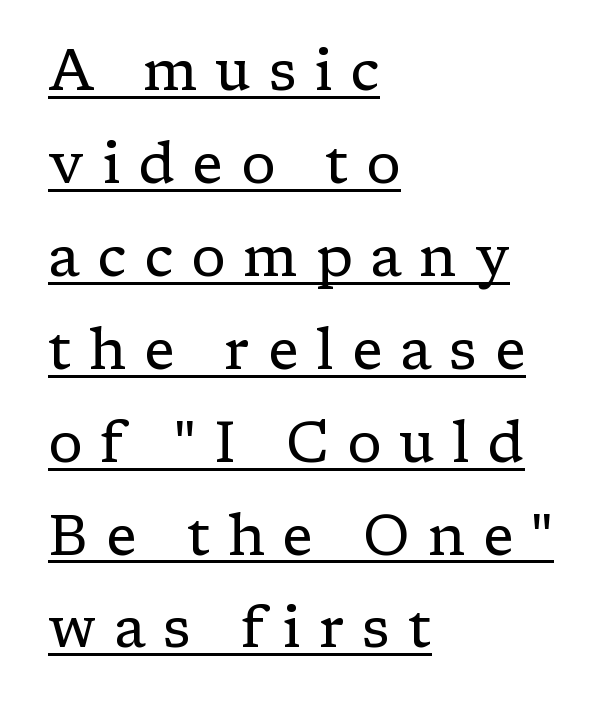
{"serif": "yes", "italic": "no", "bold": "no", "weight": "regular", "width": "normal", "stroke_contrast": "low", "x_height": "medium", "monospaced": "no", "underline": "yes", "align": "left", "line_spacing": "normal", "line_spacing_ratio": 1.63, "letter_spacing": "wide", "letter_spacing_em": 0.31, "glyph_px": 57}
